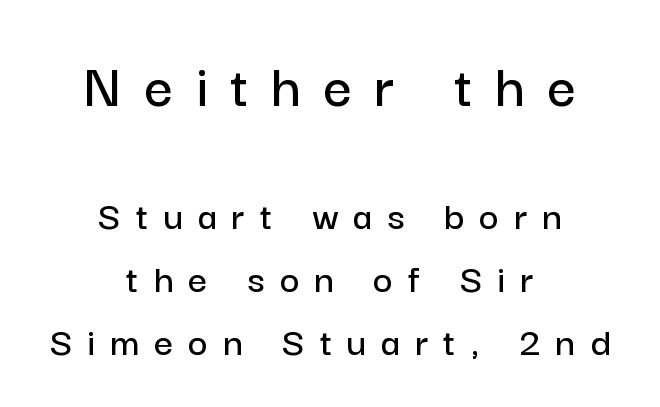
Looks like regular typesetting: each glyph gets only the width it needs. The specimen reads as upright at a glance. The lines in this sample share a center point and differ in where they start and stop. The vertical gap from one line to the next is medium. Has an underline been added? It has not.
